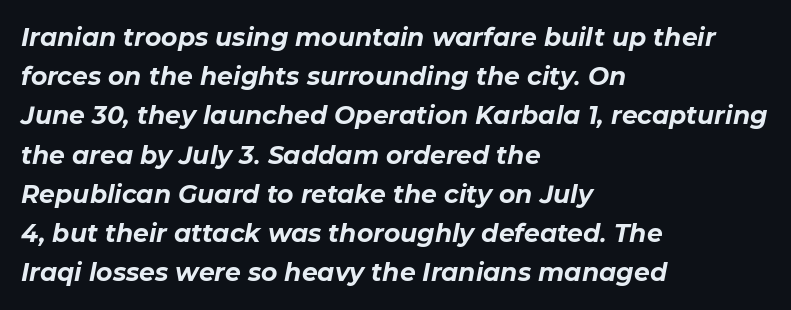
Stroke thickness is high; the sample reads as a true bold. The passage is arranged the way most books set body copy — flush left. How would I describe the line gaps? Plain and ordinary. Bare-footed words on every line. Words appear dense and cohesive because spacing is normal.
